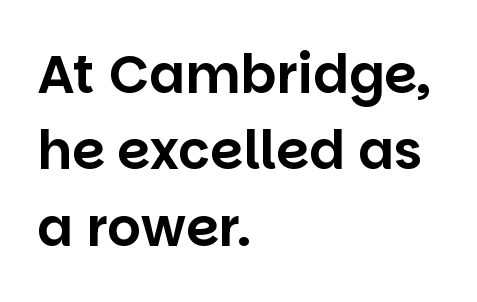
Check where the strokes stop: nothing finishes them off — pure sans. Glance below the letters and you will spot only blank space. Rendered with straight, roman letterforms. The passage is arranged the way most books set body copy — flush left.
